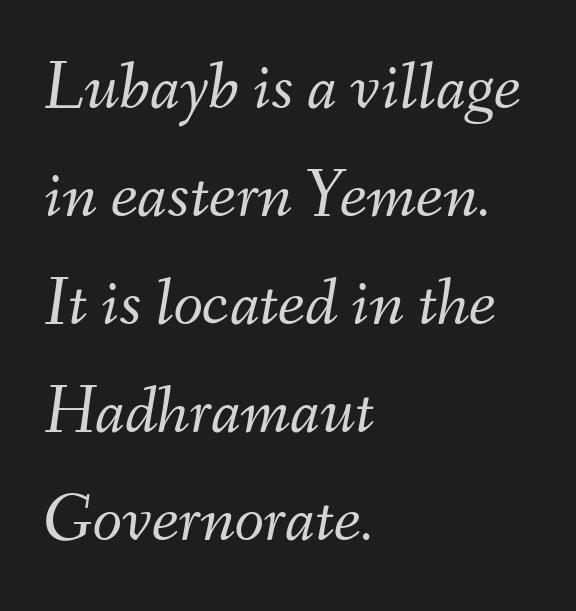
Q: Is the text bold? A: No.
Q: Is the text italic (slanted)? A: Yes, it leans right by about 9 degrees.
Q: Is the text underlined? A: No.
Q: How is the paragraph aligned? A: Left-aligned.
Q: Is the spacing between letters normal or unusually wide? A: Normal.
Q: Is the spacing between lines tight, normal or loose? A: Normal.
Q: Width (condensed, normal, or wide)? A: Normal.
Q: Stroke contrast? A: Medium.
Q: x-height? A: Small.
Q: Monospaced? A: No.
